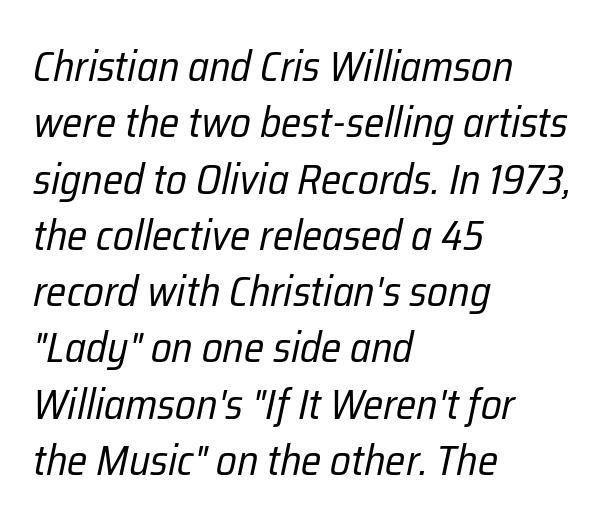
The image shows 42 px regular-weight, condensed type, italic (leaning right); set left-aligned, normal line spacing (1.34x), normal letter spacing, not underlined; low stroke contrast and a medium x-height.
